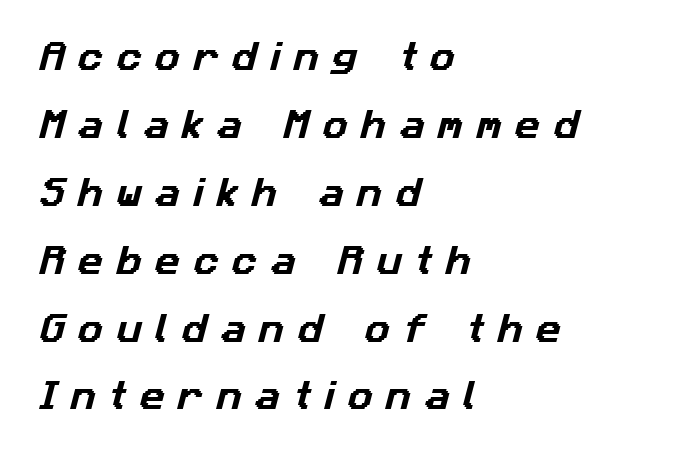
The image shows 31 px sans-serif type; set left-aligned, loose line spacing (2.19x), unusually wide letter spacing (+0.43 em), not underlined; low stroke contrast and a medium x-height.
